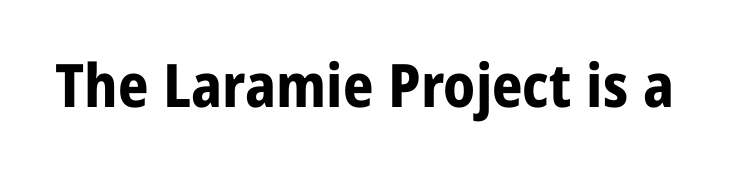
Does extra space separate the letters? No, they use regular spacing. Are there feet on the stems? There aren't — it's a sans. Here the designer chose a conventional face with non-uniform glyph widths. Letters rest on an invisible, unmarked baseline. The letters stand upright; this is a roman face.
